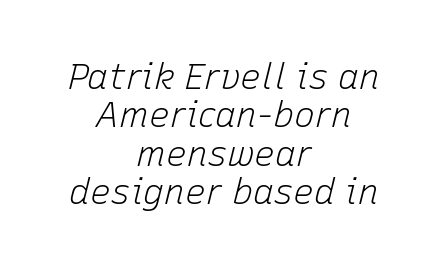
{"italic": "yes", "lean": "right", "slant_degrees": 15, "bold": "no", "weight": "light", "width": "normal", "stroke_contrast": "low", "x_height": "medium", "monospaced": "no", "underline": "no", "align": "center", "line_spacing": "tight", "line_spacing_ratio": 1.1, "letter_spacing": "normal", "letter_spacing_em": 0.0, "glyph_px": 35}
